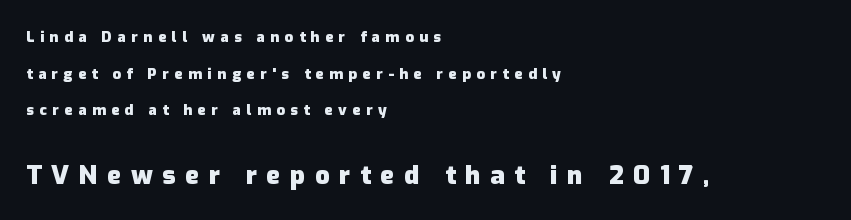
Q: Is the text bold? A: Yes.
Q: Is the text italic (slanted)? A: No, it is upright.
Q: Is the text underlined? A: No.
Q: How is the paragraph aligned? A: Left-aligned.
Q: Is the spacing between letters normal or unusually wide? A: Unusually wide.
Q: Is the spacing between lines tight, normal or loose? A: Loose.
Q: Which block of text is set in a larger size, the first (top) or the second (bottom)? A: The second (bottom) one.
